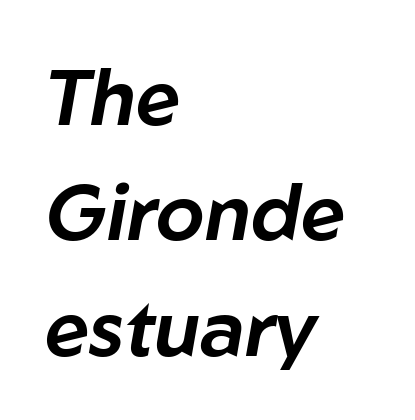
The image shows 78 px text type, italic (leaning right); set left-aligned, normal line spacing (1.48x), normal letter spacing, not underlined; low stroke contrast and a medium x-height.
